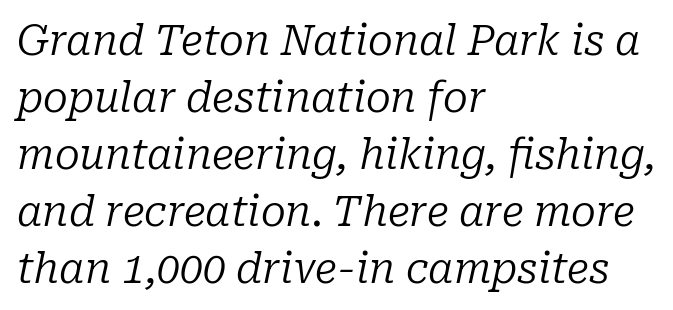
A typesetter would call this proportional, since set widths differ per character. The setting favours the left margin, as ordinary paragraphs usually do. The horizontal fit of the characters is conventional and even. Letters rest on an invisible, unmarked baseline. The characters display serif detailing at their extremities. This sample uses an oblique cut, with every glyph tilted off the vertical.
